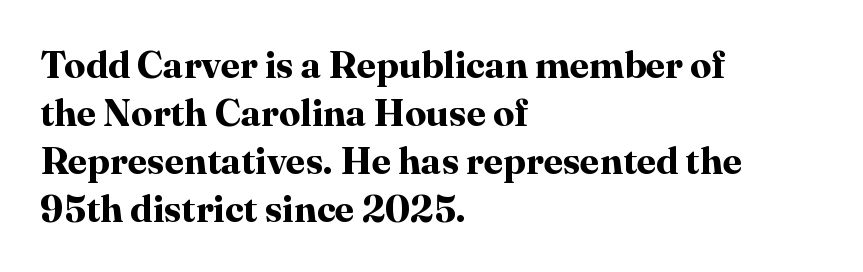
The image shows 38 px bold serif type, upright; set left-aligned, normal line spacing (1.26x), normal letter spacing, not underlined; high stroke contrast and a medium x-height.
